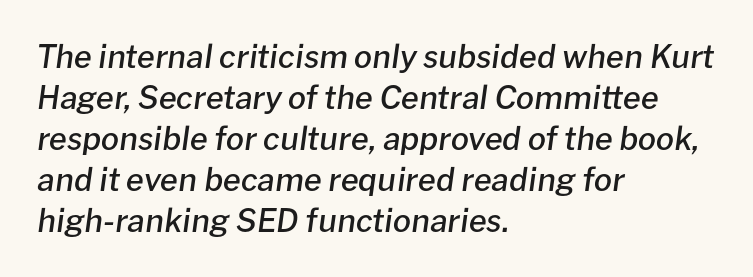
Compared with an ordinary text face, these strokes are moderately heavier — a semibold. If you drew a line through each stem, it would be angled. You could call the tracking neutral — neither tight nor loose. The passage is arranged the way most books set body copy — flush left. In terms of leading, this rendering sits right in the middle.
